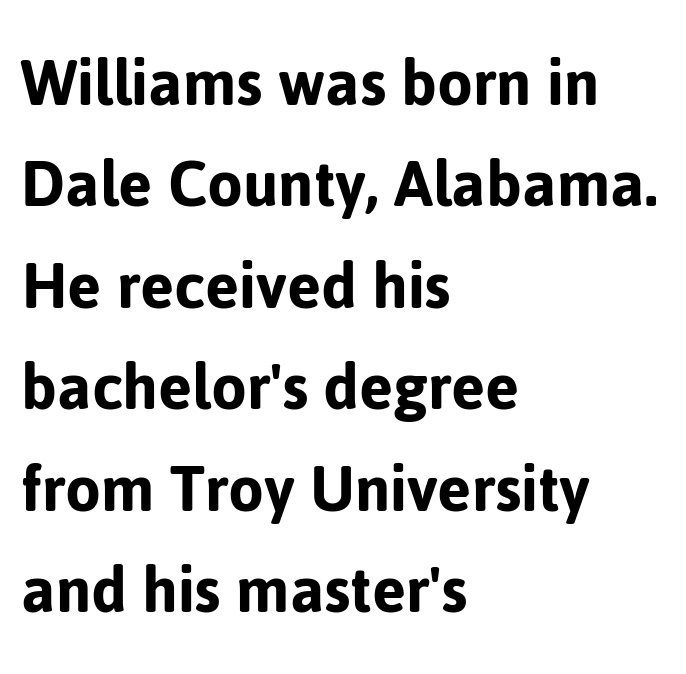
{"serif": "no", "italic": "no", "width": "normal", "stroke_contrast": "low", "x_height": "medium", "monospaced": "no", "underline": "no", "align": "left", "line_spacing": "normal", "line_spacing_ratio": 1.39, "letter_spacing": "normal", "letter_spacing_em": 0.0, "glyph_px": 73}
